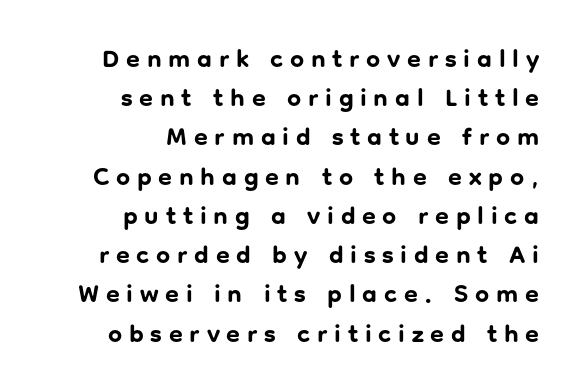
Line spacing here is normal. The horizontal fit of the characters is loose and conspicuously gappy. Heavy, bold letterforms. All the whitespace from short lines collects on the left. The gap between lines stays unmarked. Italic: no, the glyphs are upright roman.
